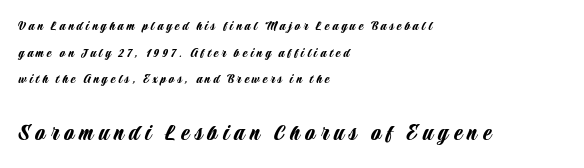
This layout puts the modest block above and the oversized block below. Here the glyphs are tracked loosely, breaking word shapes into spaced letters. Alignment: flush left. Check under the words: just untouched page. These lines stand farther apart than default settings would place them.
